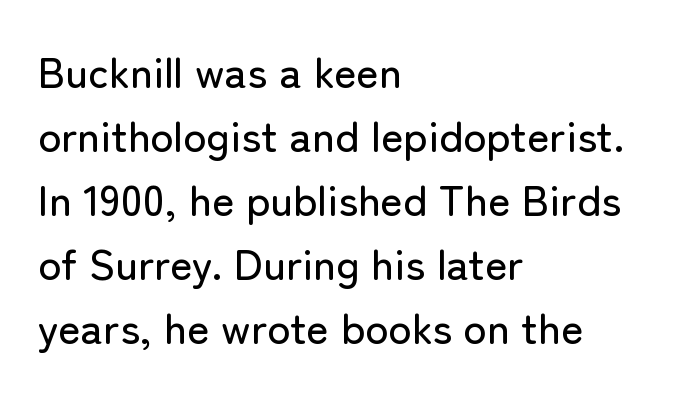
The image shows 43 px sans-serif type, upright; set left-aligned, normal line spacing (1.49x), normal letter spacing, not underlined; low stroke contrast and a medium x-height.
